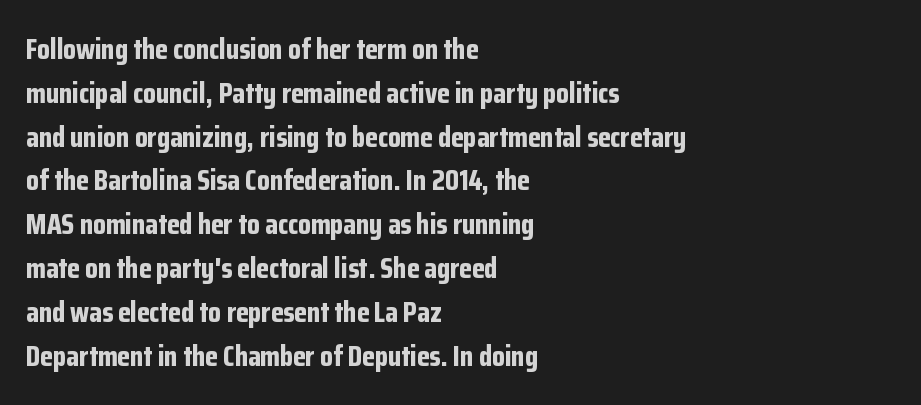
{"serif": "no", "italic": "no", "bold": "yes", "weight": "bold", "width": "condensed", "stroke_contrast": "low", "x_height": "medium", "monospaced": "no", "underline": "no", "align": "left", "line_spacing": "normal", "line_spacing_ratio": 1.51, "letter_spacing": "normal", "letter_spacing_em": 0.0, "glyph_px": 29}
